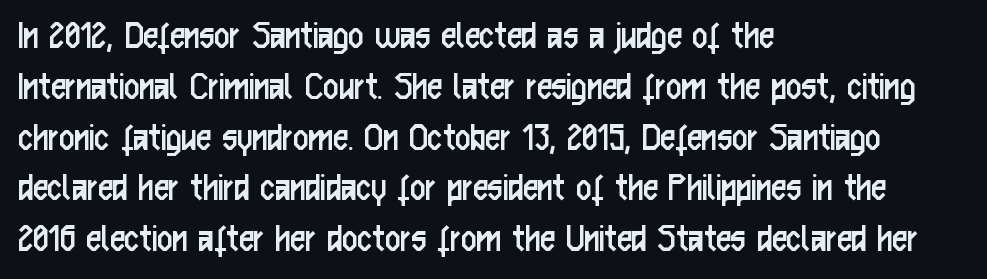
Lines of text with bare space underneath. Posture: upright roman. The letters advance in unequal steps, a hallmark of proportional type. The cut favours lightness, reaching ordinary text weight at its darkest. Letterform terminals end flat and unadorned throughout the passage.
